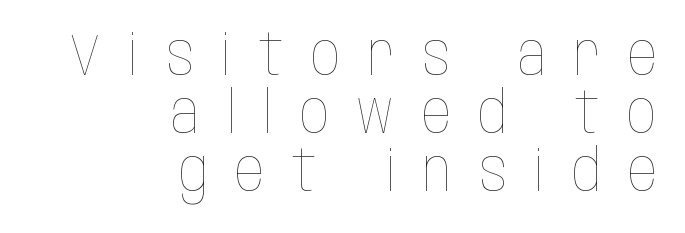
Very little white space separates one row of letters from the next. Casual observation: everything's shoved over to the right. Varying glyph widths throughout — classic text-font behaviour. Inter-character spacing is expanded well beyond the font's built-in metrics. The axis of the letterforms is exactly vertical. No extra ink here — the face is not bold.
